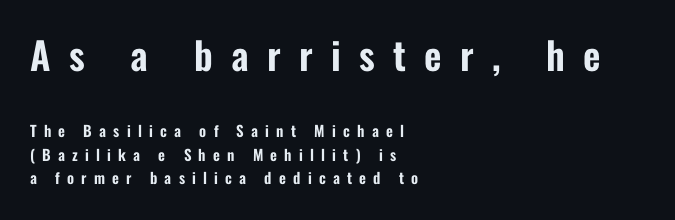
The image shows 38 px condensed sans-serif type, upright; set left-aligned, normal line spacing (1.57x), unusually wide letter spacing (+0.48 em), not underlined; the first (top) block is 2.53x larger; low stroke contrast and a medium x-height.
